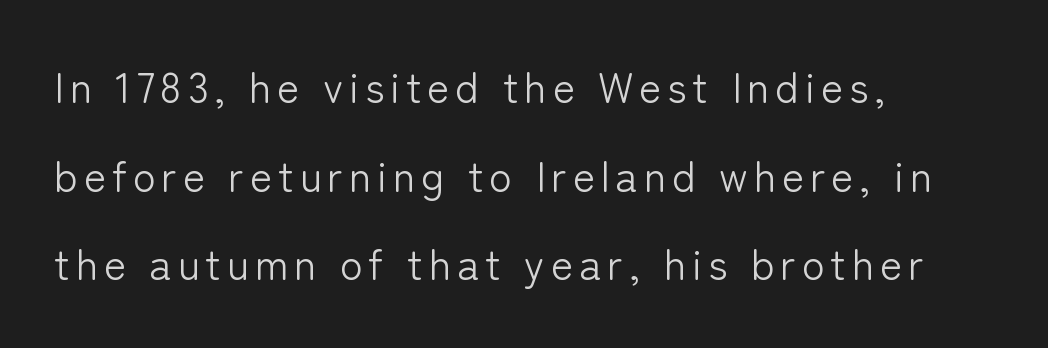
The image shows 42 px light sans-serif type, upright; set left-aligned, loose line spacing (2.11x), not underlined; low stroke contrast and a medium x-height.
